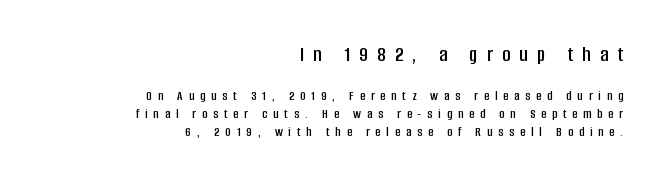
{"italic": "no", "underline": "no", "align": "right", "line_spacing": "normal", "line_spacing_ratio": 1.29, "letter_spacing": "wide", "letter_spacing_em": 0.42, "larger_block": "first", "size_ratio": 1.57, "glyph_px": 22}
